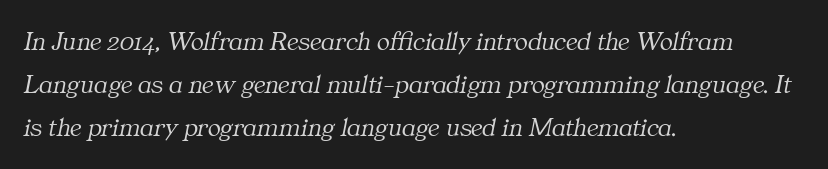
The image shows 27 px text type, italic (leaning right); set left-aligned, normal line spacing (1.6x), normal letter spacing, not underlined.
